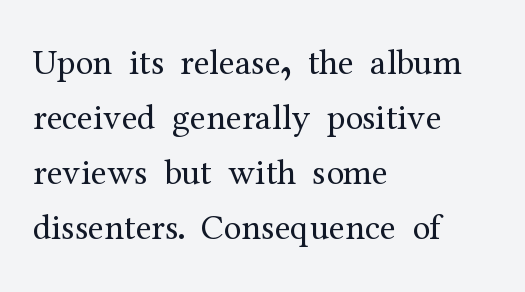
Compared with typical paragraphs, the rows here are spaced about the same. These lines are rendered in a variable-pitch font. Layout note: lines flush left. Unlike italic type, these characters show no tilt at all.
